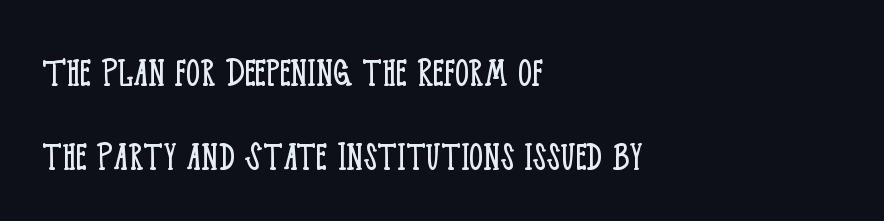
{"serif": "yes", "italic": "no", "bold": "no", "weight": "light", "width": "condensed", "stroke_contrast": "low", "x_height": "large", "monospaced": "no", "underline": "no", "align": "left", "line_spacing": "loose", "line_spacing_ratio": 1.9, "letter_spacing": "normal", "letter_spacing_em": 0.0, "glyph_px": 44}
